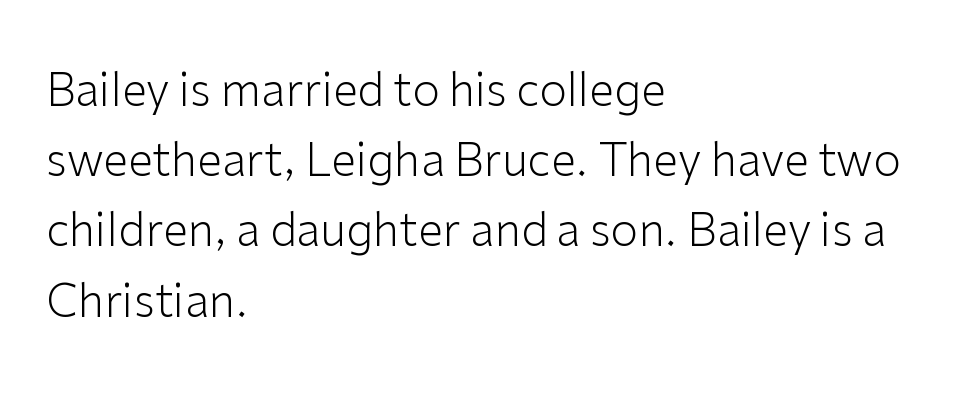
{"serif": "no", "italic": "no", "bold": "no", "weight": "light", "width": "normal", "stroke_contrast": "low", "x_height": "medium", "monospaced": "no", "underline": "no", "align": "left", "line_spacing": "normal", "line_spacing_ratio": 1.56, "letter_spacing": "normal", "letter_spacing_em": 0.0, "glyph_px": 45}
